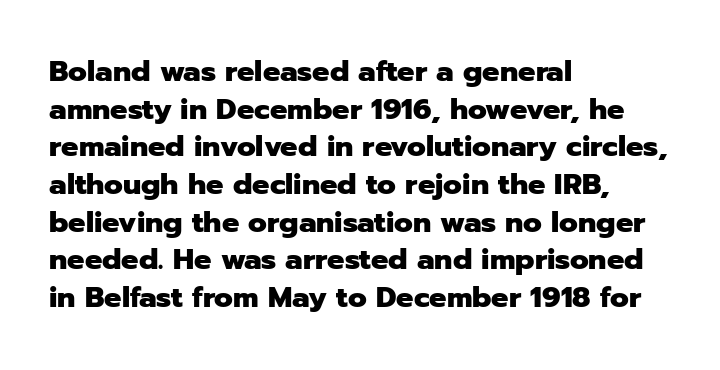
Vertical strokes here are truly vertical. The space between consecutive lines is moderate. The characters display no serif detailing; their extremities are plain. Each letter keeps its own natural width here, so spacing adapts to shape.
